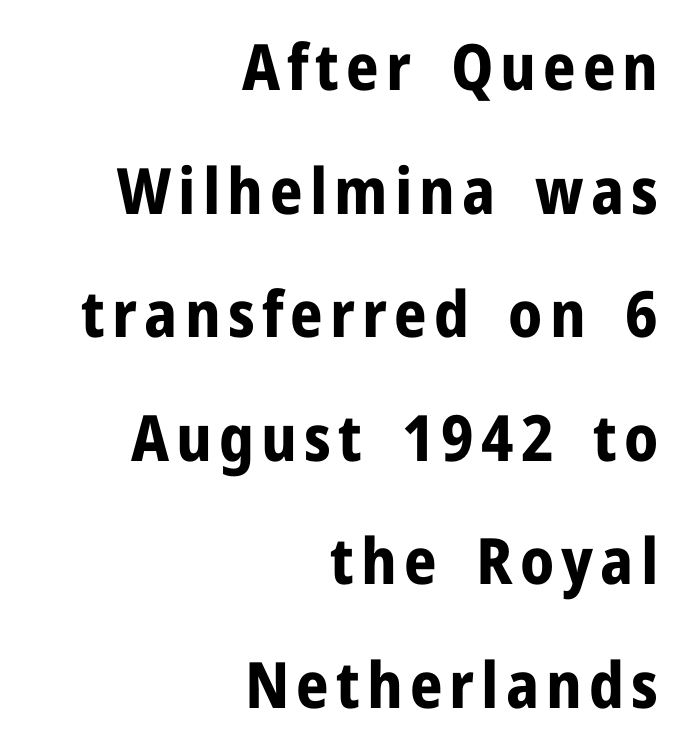
The image shows 64 px bold sans-serif type, upright; set right-aligned, loose line spacing (1.93x), not underlined; low stroke contrast and a medium x-height.
